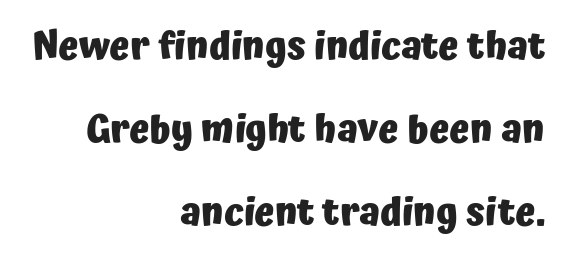
Q: Is the text bold? A: Yes.
Q: Is the text italic (slanted)? A: No, it is upright.
Q: Is the typeface a serif or a sans-serif typeface? A: Sans-serif.
Q: Is the text underlined? A: No.
Q: How is the paragraph aligned? A: Right-aligned.
Q: Is the spacing between letters normal or unusually wide? A: Normal.
Q: Is the spacing between lines tight, normal or loose? A: Loose.
Q: Width (condensed, normal, or wide)? A: Normal.
Q: Stroke contrast? A: Low.
Q: x-height? A: Medium.
Q: Monospaced? A: No.
